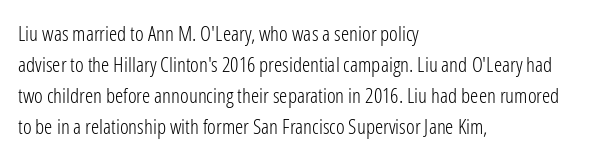
If you drew a line through each stem, it would be perfectly vertical. Leftover space on each line is placed entirely after the last word. The vertical gap from one line to the next is medium. The specimen omits any rule beneath the text block's lines.
